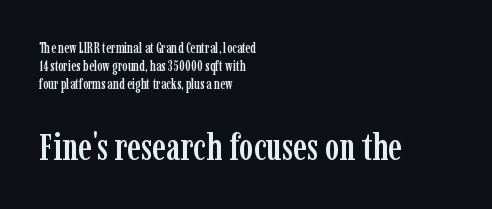
Q: Is the text italic (slanted)? A: No, it is upright.
Q: Is the typeface a serif or a sans-serif typeface? A: Serif.
Q: Is the text underlined? A: No.
Q: How is the paragraph aligned? A: Left-aligned.
Q: Is the spacing between letters normal or unusually wide? A: Normal.
Q: Is the spacing between lines tight, normal or loose? A: Normal.
Q: Which block of text is set in a larger size, the first (top) or the second (bottom)? A: The second (bottom) one.
Q: Width (condensed, normal, or wide)? A: Condensed.
Q: Stroke contrast? A: Low.
Q: x-height? A: Medium.
Q: Monospaced? A: No.
